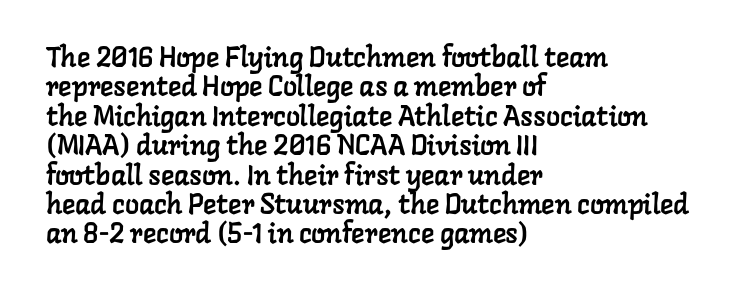
{"serif": "yes", "width": "normal", "stroke_contrast": "low", "x_height": "medium", "monospaced": "no", "underline": "no", "align": "left", "line_spacing": "tight", "line_spacing_ratio": 1.05, "letter_spacing": "normal", "letter_spacing_em": 0.0, "glyph_px": 28}
